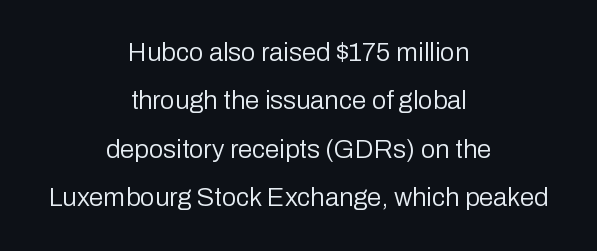
{"italic": "no", "bold": "no", "underline": "no", "align": "center", "line_spacing_ratio": 1.86, "letter_spacing": "normal", "letter_spacing_em": 0.0, "glyph_px": 26}
